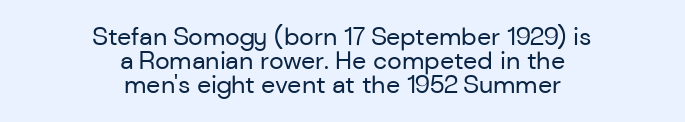
A roman cut, with each character standing at attention. There is no visible air inserted between adjacent glyphs. Line starts and ends both wander, symmetrically. Caption: face not bold, strokes unweighted. The words here are not underlined. The designer dialed line spacing down below the default.
